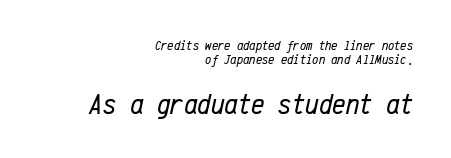
The passage shown leans; its letterforms are oblique. The space directly below the letters is spotless. Tightly led — the rows are bunched. Compare the two chunks: the lower has the greater cap height. Layout note: lines flush right. Glyph-to-glyph distance matches everyday printed text.
